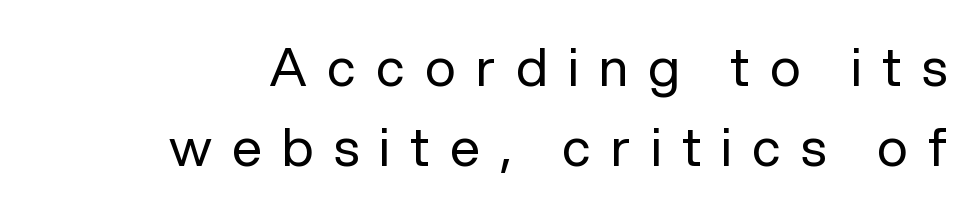
{"serif": "no", "italic": "no", "bold": "no", "weight": "regular", "width": "normal", "stroke_contrast": "low", "x_height": "medium", "monospaced": "no", "underline": "no", "align": "right", "line_spacing": "normal", "line_spacing_ratio": 1.51, "letter_spacing": "wide", "letter_spacing_em": 0.38, "glyph_px": 53}
